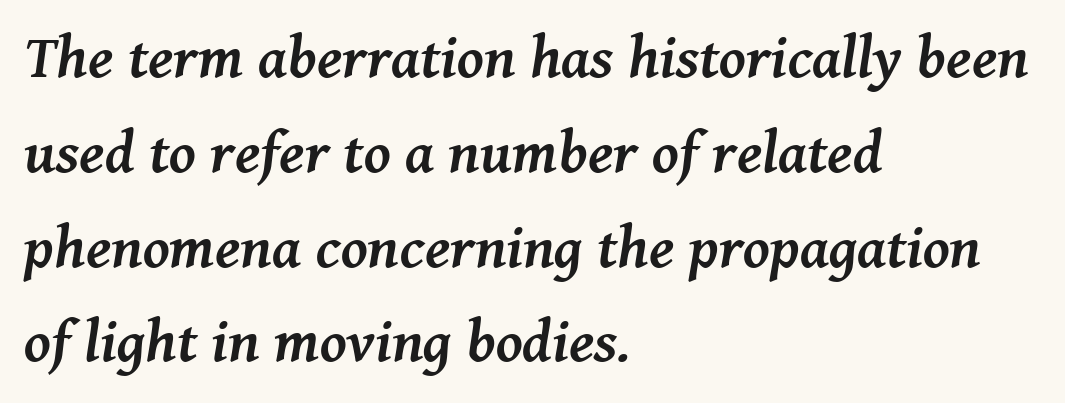
This sample uses a serif face. Honestly, the row spacing looks completely unremarkable. Each letter keeps its own natural width here, so spacing adapts to shape. A bare baseline throughout the passage. Typeset ragged right — the left edge is the straight one. Observe the ordinary spacing: letters are neighbours, not strangers.
